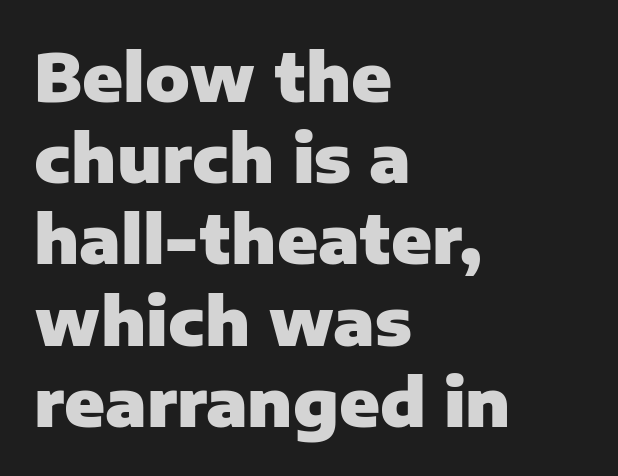
How heavy is the stroke? Heavy — this is a bold. Anything drawn beneath the words? Only blank space. Varying glyph widths throughout — classic text-font behaviour. These lines keep a tight, regular rhythm from letter to letter. Do the letters lean? They stand straight.
